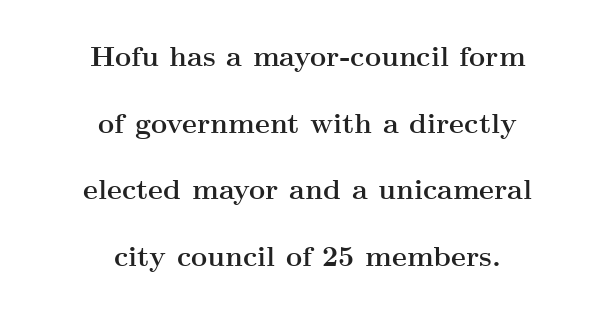
The image shows 28 px semibold, wide serif type, upright; set centered, loose line spacing (2.38x), normal letter spacing, not underlined; medium stroke contrast and a small x-height.
